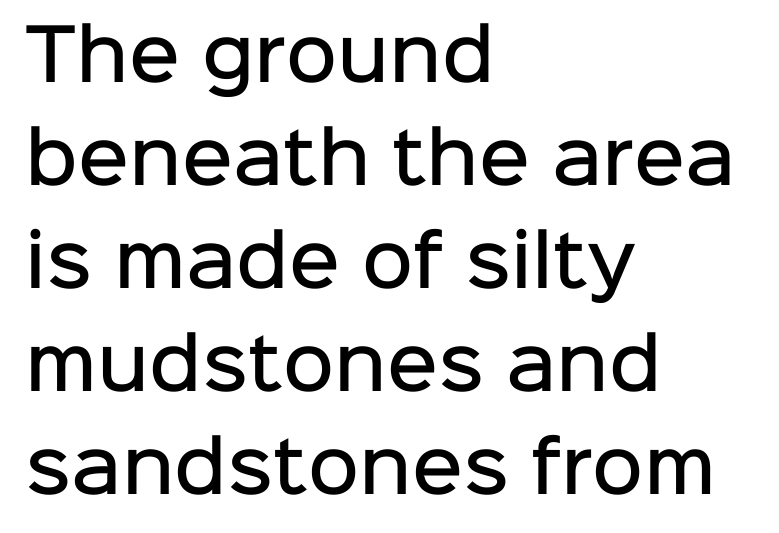
{"serif": "no", "italic": "no", "bold": "semi", "weight": "semibold", "width": "normal", "stroke_contrast": "low", "x_height": "medium", "monospaced": "no", "underline": "no", "align": "left", "line_spacing": "normal", "line_spacing_ratio": 1.47, "letter_spacing": "normal", "letter_spacing_em": 0.0, "glyph_px": 70}
